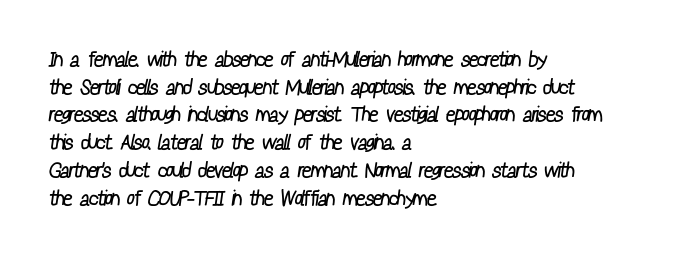
{"bold": "no", "underline": "no", "align": "left", "line_spacing": "normal", "line_spacing_ratio": 1.32, "letter_spacing": "normal", "letter_spacing_em": 0.0, "glyph_px": 21}
